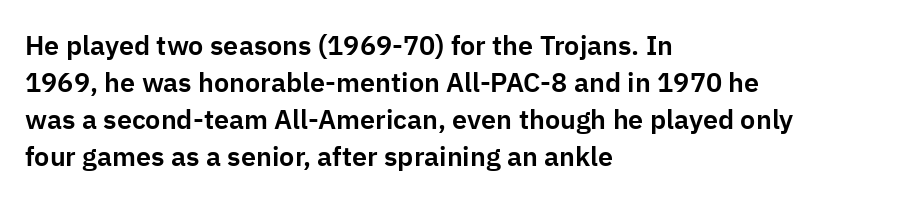
{"italic": "no", "underline": "no", "align": "left", "line_spacing": "normal", "line_spacing_ratio": 1.37, "letter_spacing": "normal", "letter_spacing_em": 0.0, "glyph_px": 27}
